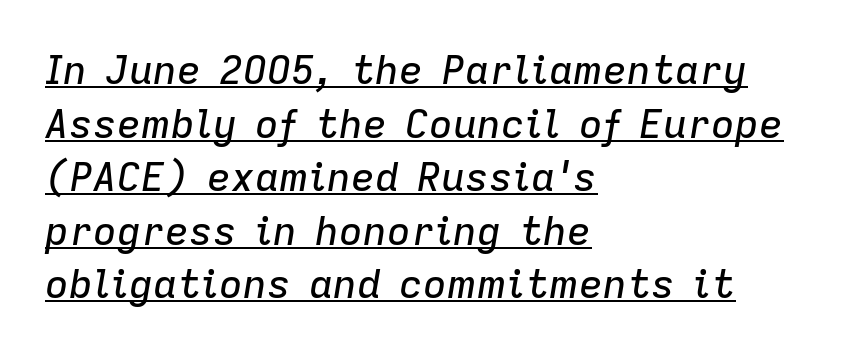
The image shows 40 px text type, italic (leaning right); set left-aligned, normal line spacing (1.34x), normal letter spacing, underlined; low stroke contrast and a medium x-height.
